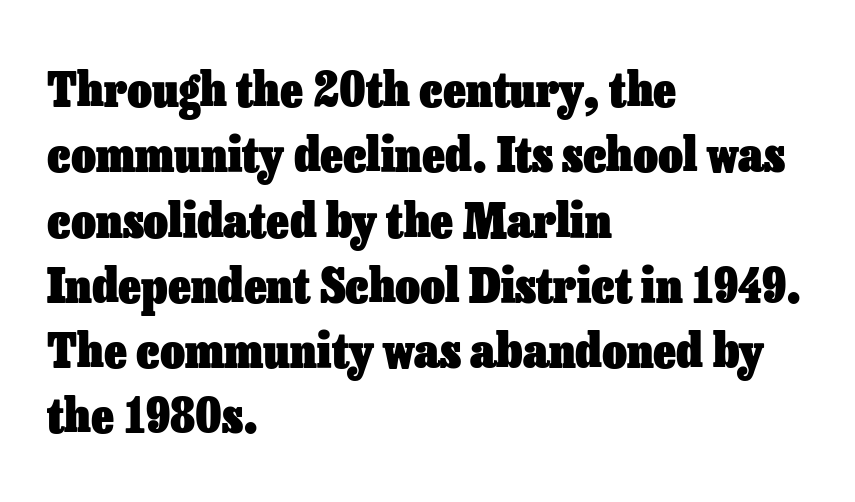
{"italic": "no", "bold": "yes", "weight": "heavy", "width": "normal", "stroke_contrast": "low", "x_height": "medium", "monospaced": "no", "underline": "no", "align": "left", "line_spacing": "normal", "line_spacing_ratio": 1.36, "letter_spacing": "normal", "letter_spacing_em": 0.0, "glyph_px": 48}
